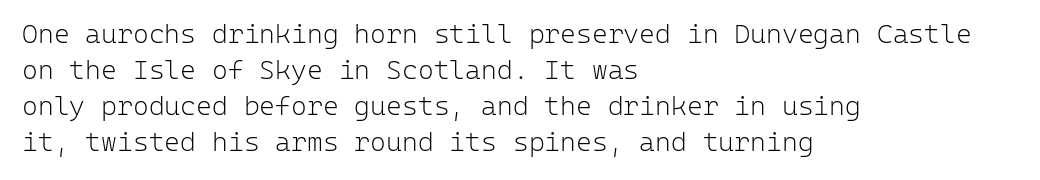
A clean baseline with only descenders dipping below it. The letters stand upright; this is a roman face. The letterforms sit shoulder to shoulder at normal distance. The compositor pushed each line to the left boundary.
